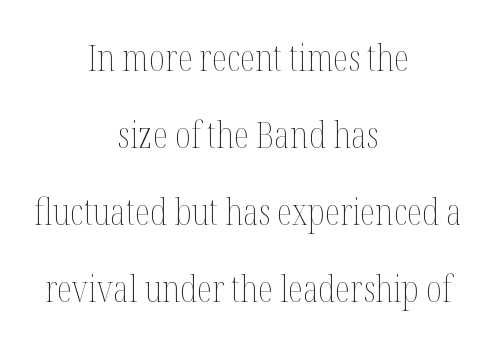
{"italic": "no", "bold": "no", "weight": "thin", "width": "condensed", "stroke_contrast": "medium", "x_height": "medium", "monospaced": "no", "underline": "no", "align": "center", "line_spacing": "loose", "line_spacing_ratio": 2.14, "letter_spacing": "normal", "letter_spacing_em": 0.0, "glyph_px": 36}
